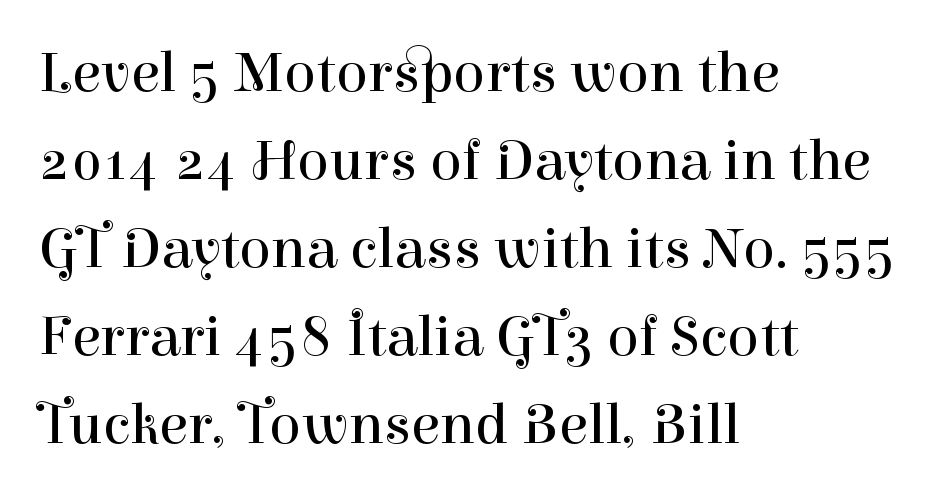
The image shows 59 px regular-weight serif type, upright; set left-aligned, normal line spacing (1.49x), normal letter spacing, not underlined; high stroke contrast and a medium x-height.
